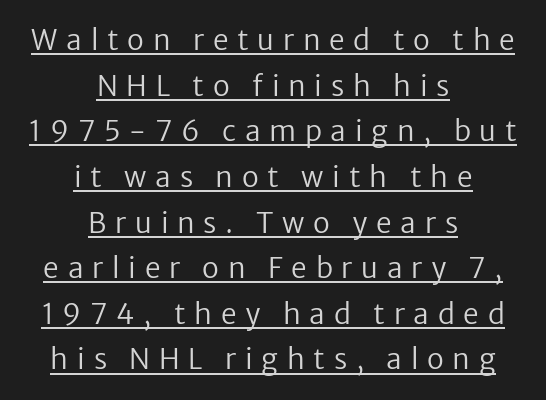
{"serif": "no", "italic": "no", "bold": "no", "weight": "regular", "width": "normal", "stroke_contrast": "low", "x_height": "medium", "monospaced": "no", "underline": "yes", "align": "center", "line_spacing": "normal", "line_spacing_ratio": 1.63, "letter_spacing": "wide", "letter_spacing_em": 0.31, "glyph_px": 28}
